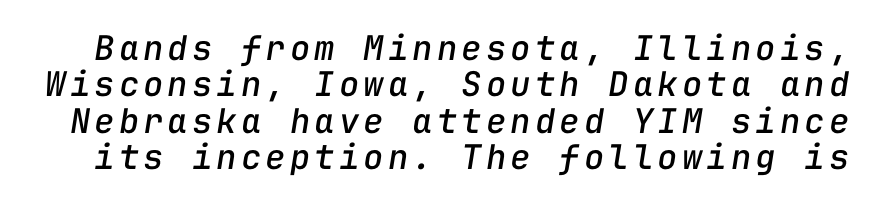
{"italic": "yes", "lean": "right", "slant_degrees": 9, "width": "normal", "stroke_contrast": "low", "x_height": "medium", "monospaced": "yes", "underline": "no", "line_spacing": "tight", "line_spacing_ratio": 1.07, "glyph_px": 34}
